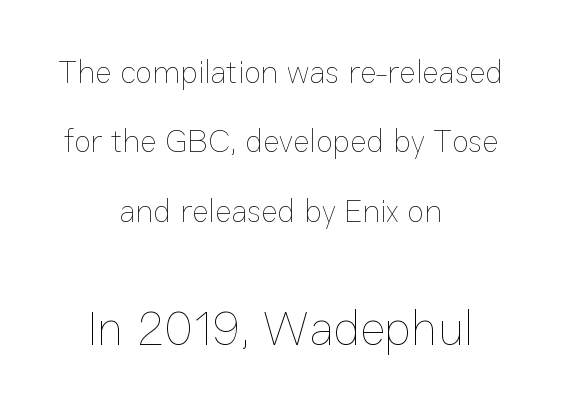
The image shows 48 px thin type, upright; set centered, loose line spacing (2.17x), normal letter spacing, not underlined; the second (bottom) block is 1.5x larger; low stroke contrast and a medium x-height.
